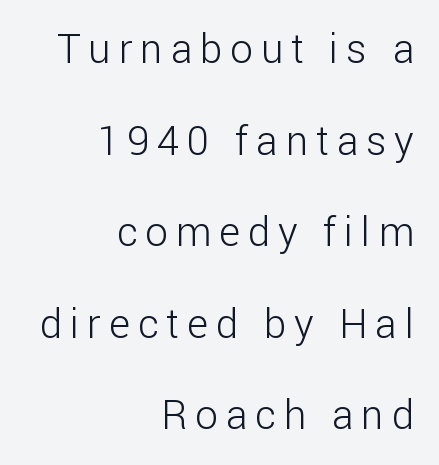
Q: Is the text bold? A: No.
Q: Is the text italic (slanted)? A: No, it is upright.
Q: Is the typeface a serif or a sans-serif typeface? A: Sans-serif.
Q: Is the text underlined? A: No.
Q: How is the paragraph aligned? A: Right-aligned.
Q: Is the spacing between letters normal or unusually wide? A: Unusually wide.
Q: Is the spacing between lines tight, normal or loose? A: Loose.
Q: Width (condensed, normal, or wide)? A: Normal.
Q: Stroke contrast? A: Low.
Q: x-height? A: Medium.
Q: Monospaced? A: No.
